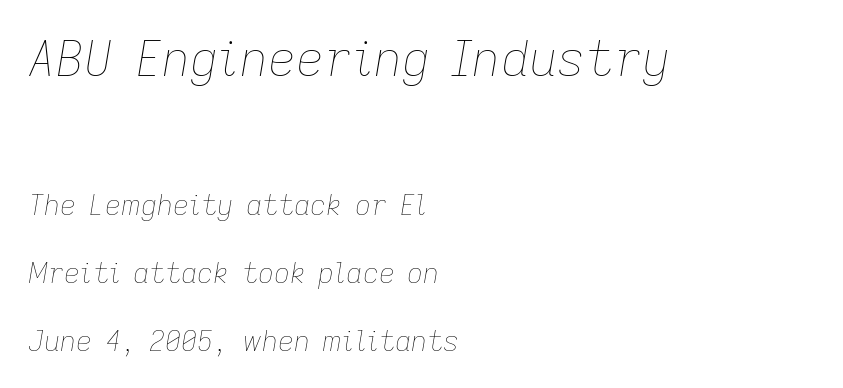
Q: Is the text bold? A: No.
Q: Is the text italic (slanted)? A: Yes, it leans right by about 9 degrees.
Q: Is the text underlined? A: No.
Q: How is the paragraph aligned? A: Left-aligned.
Q: Is the spacing between letters normal or unusually wide? A: Normal.
Q: Is the spacing between lines tight, normal or loose? A: Loose.
Q: Which block of text is set in a larger size, the first (top) or the second (bottom)? A: The first (top) one.
Q: Width (condensed, normal, or wide)? A: Normal.
Q: Stroke contrast? A: Low.
Q: x-height? A: Medium.
Q: Monospaced? A: No.
